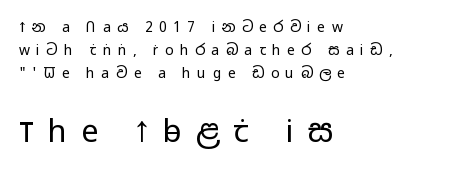
Q: Is the text bold? A: No.
Q: Is the text italic (slanted)? A: No, it is upright.
Q: Is the typeface a serif or a sans-serif typeface? A: Sans-serif.
Q: Is the text underlined? A: No.
Q: How is the paragraph aligned? A: Left-aligned.
Q: Is the spacing between letters normal or unusually wide? A: Unusually wide.
Q: Is the spacing between lines tight, normal or loose? A: Normal.
Q: Which block of text is set in a larger size, the first (top) or the second (bottom)? A: The second (bottom) one.
Q: Width (condensed, normal, or wide)? A: Wide.
Q: Stroke contrast? A: Low.
Q: x-height? A: Medium.
Q: Monospaced? A: No.
